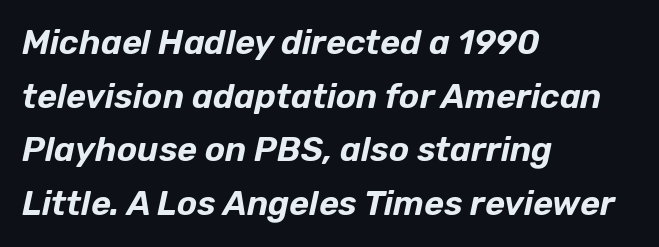
Q: Is the text italic (slanted)? A: Yes, it leans right by about 12 degrees.
Q: Is the text underlined? A: No.
Q: How is the paragraph aligned? A: Left-aligned.
Q: Is the spacing between letters normal or unusually wide? A: Normal.
Q: Is the spacing between lines tight, normal or loose? A: Normal.
Q: Width (condensed, normal, or wide)? A: Normal.
Q: Stroke contrast? A: Low.
Q: x-height? A: Medium.
Q: Monospaced? A: No.
